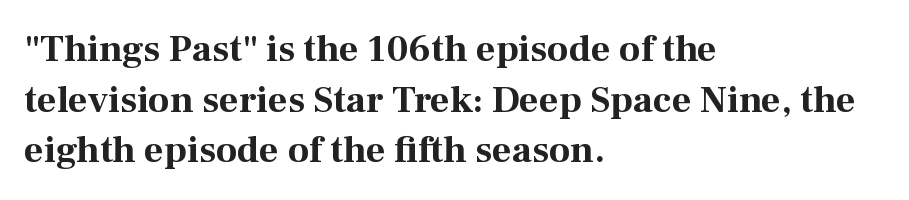
The image shows 38 px bold serif type, upright; set left-aligned, normal line spacing (1.33x), normal letter spacing, not underlined; medium stroke contrast and a medium x-height.
